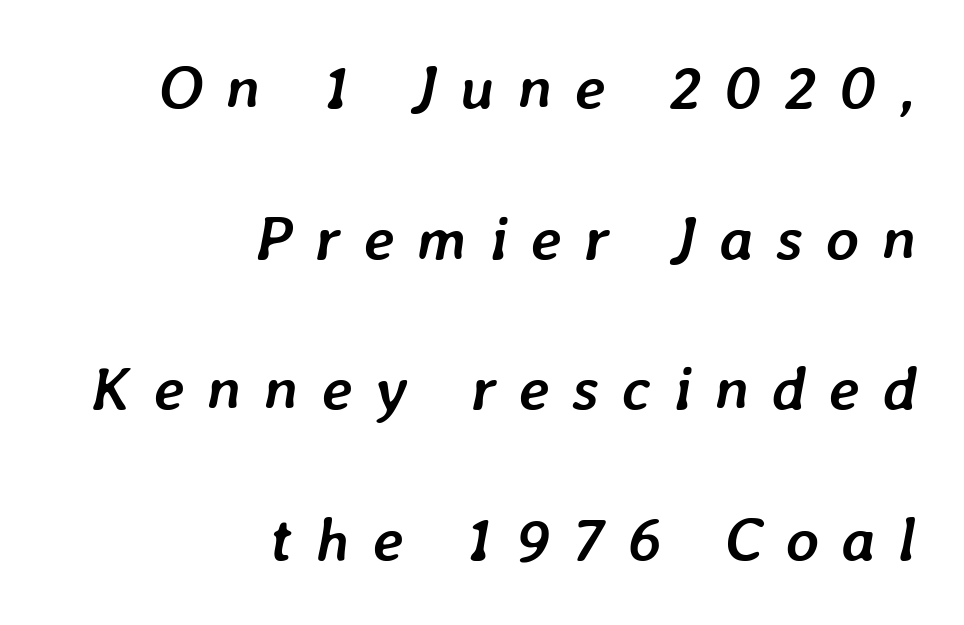
If you drew a ruler down the right edge, every line would touch it. The block of text is sparse from top to bottom, with ample space between rows. Strokes here are thick enough to call this a true bold. The face used here is proportionally spaced, like ordinary book or web type. Characters are canted at an angle relative to the baseline's perpendicular. Someone cranked the tracking dial way up on this one.
